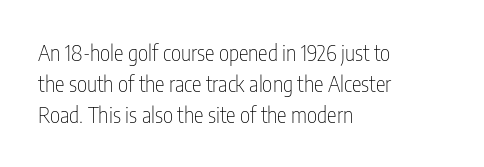
The image shows 22 px text type, upright; set left-aligned, normal line spacing (1.42x), normal letter spacing, not underlined.
